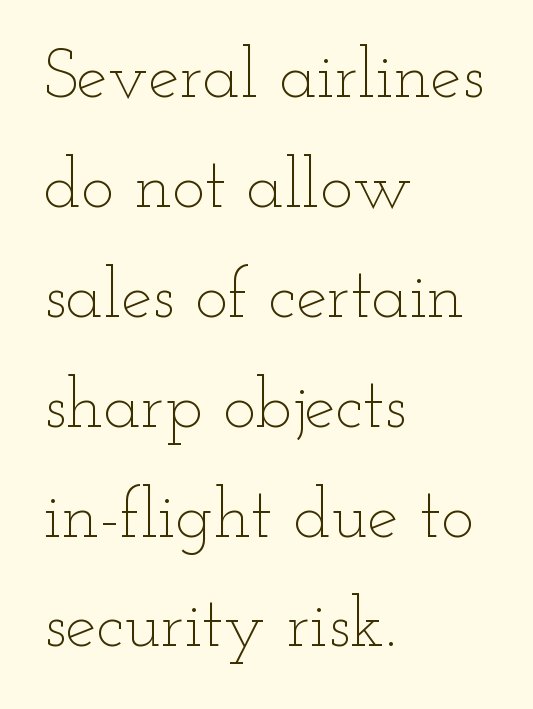
No extra tracking has been applied to these lines. Each row of text sits above clean, open space. The letters advance in unequal steps, a hallmark of proportional type. The font sits on the lighter half of the weight spectrum, regular included. This rendering uses left alignment, leaving the right contour irregular.
